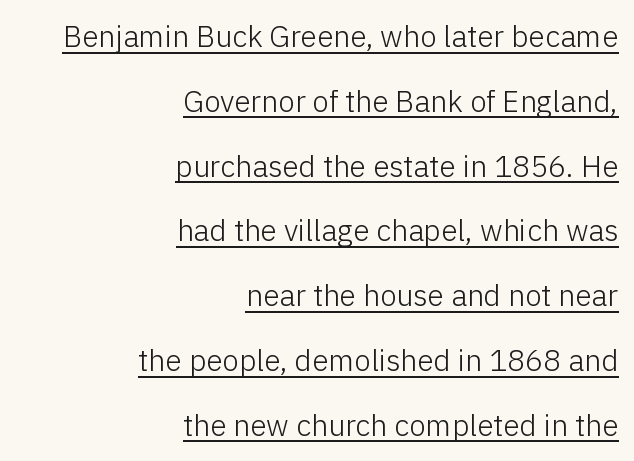
{"serif": "no", "italic": "no", "bold": "no", "weight": "light", "width": "normal", "stroke_contrast": "low", "x_height": "medium", "monospaced": "no", "underline": "yes", "align": "right", "line_spacing": "loose", "line_spacing_ratio": 2.16, "letter_spacing": "normal", "letter_spacing_em": 0.0, "glyph_px": 30}
